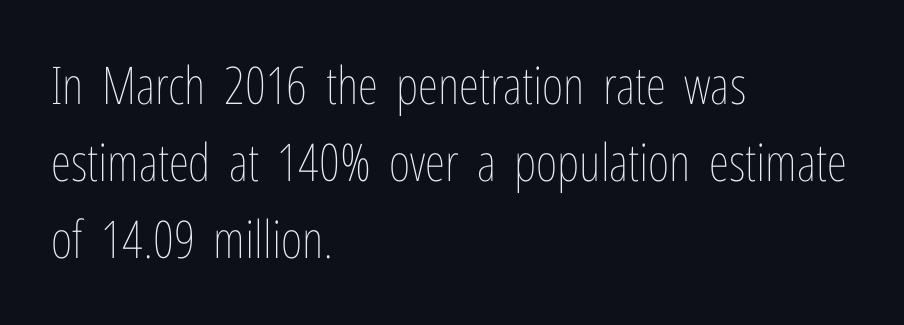
Compared with a typical body face, this is equally light or lighter still. The string is rendered with underlining switched off. The letters stand straight up with perfectly vertical stems. How would I describe the line gaps? Plain and ordinary. Default kerning and tracking; the words read as compact shapes. Character widths vary here, with narrow letters taking less room than wide ones.
